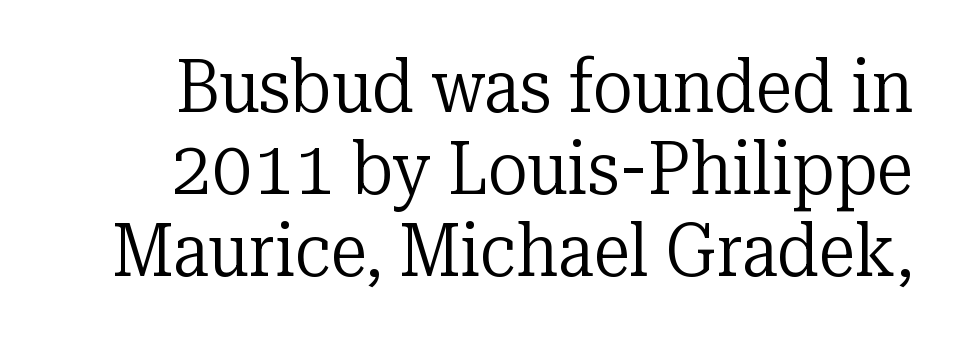
Q: Is the text bold? A: No.
Q: Is the text italic (slanted)? A: No, it is upright.
Q: Is the typeface a serif or a sans-serif typeface? A: Serif.
Q: Is the text underlined? A: No.
Q: Is the spacing between letters normal or unusually wide? A: Normal.
Q: Is the spacing between lines tight, normal or loose? A: Tight.
Q: Width (condensed, normal, or wide)? A: Normal.
Q: Stroke contrast? A: Low.
Q: x-height? A: Medium.
Q: Monospaced? A: No.
